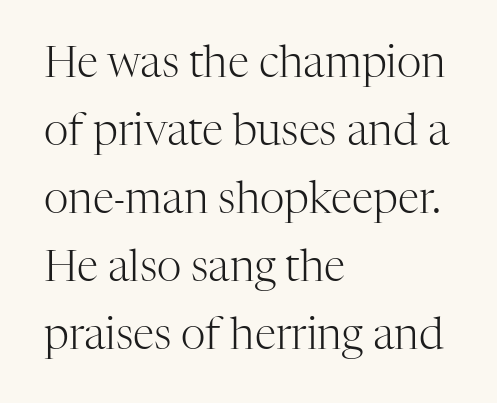
{"serif": "yes", "italic": "no", "bold": "no", "weight": "light", "width": "normal", "stroke_contrast": "high", "x_height": "medium", "monospaced": "no", "underline": "no", "align": "left", "line_spacing": "normal", "line_spacing_ratio": 1.58, "letter_spacing": "normal", "letter_spacing_em": 0.0, "glyph_px": 43}
